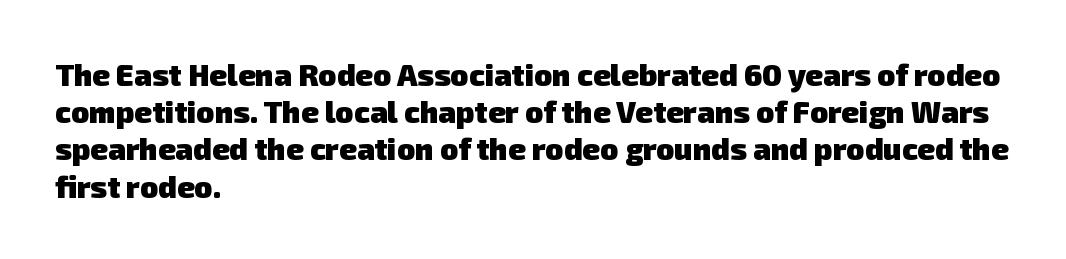
Q: Is the text bold? A: Yes.
Q: Is the typeface a serif or a sans-serif typeface? A: Sans-serif.
Q: Is the text underlined? A: No.
Q: How is the paragraph aligned? A: Left-aligned.
Q: Is the spacing between letters normal or unusually wide? A: Normal.
Q: Width (condensed, normal, or wide)? A: Normal.
Q: Stroke contrast? A: Low.
Q: x-height? A: Medium.
Q: Monospaced? A: No.
